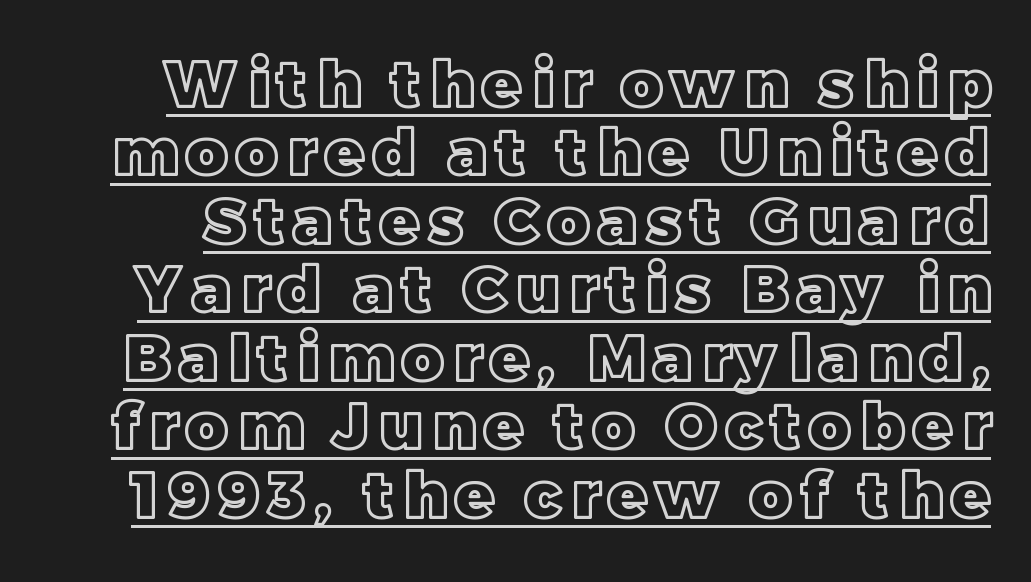
The image shows 64 px text type, upright; set tight line spacing (1.07x), underlined; a large x-height.
